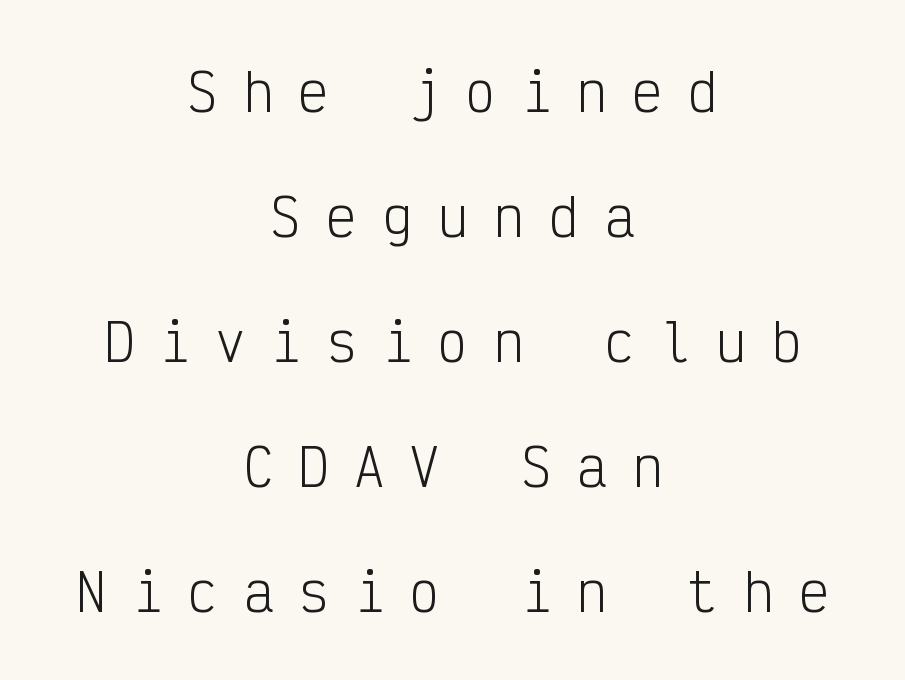
Q: Is the text bold? A: No.
Q: Is the text italic (slanted)? A: No, it is upright.
Q: Is the typeface a serif or a sans-serif typeface? A: Sans-serif.
Q: Is the text underlined? A: No.
Q: How is the paragraph aligned? A: Centered.
Q: Is the spacing between letters normal or unusually wide? A: Unusually wide.
Q: Is the spacing between lines tight, normal or loose? A: Loose.
Q: Width (condensed, normal, or wide)? A: Condensed.
Q: Stroke contrast? A: Low.
Q: x-height? A: Medium.
Q: Monospaced? A: Yes.
